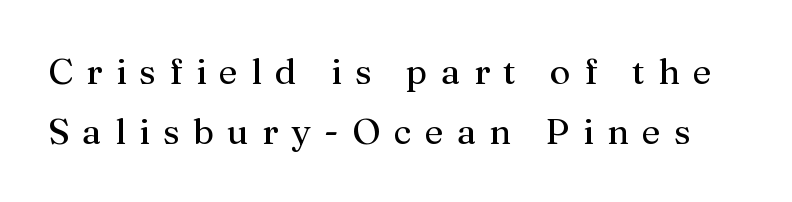
The image shows 36 px regular-weight serif type, upright; set normal line spacing (1.66x), unusually wide letter spacing (+0.37 em), not underlined; medium stroke contrast and a medium x-height.
